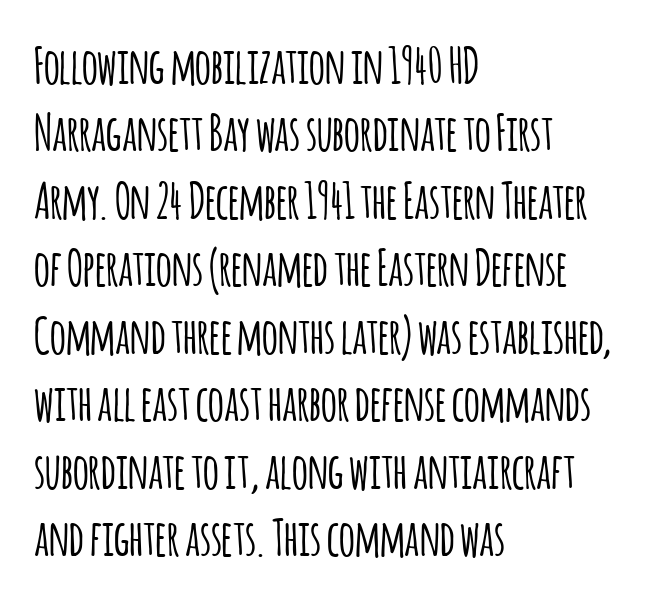
Q: Is the text italic (slanted)? A: No, it is upright.
Q: Is the typeface a serif or a sans-serif typeface? A: Sans-serif.
Q: Is the text underlined? A: No.
Q: How is the paragraph aligned? A: Left-aligned.
Q: Is the spacing between letters normal or unusually wide? A: Normal.
Q: Is the spacing between lines tight, normal or loose? A: Normal.
Q: Width (condensed, normal, or wide)? A: Condensed.
Q: Stroke contrast? A: Low.
Q: x-height? A: Large.
Q: Monospaced? A: No.
